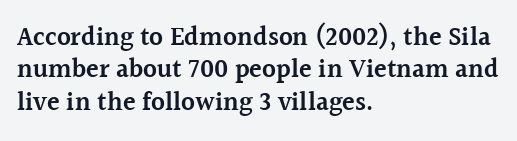
Words appear dense and cohesive because spacing is normal. On the weight axis this lands at semibold, roughly 600. The lines sit at an ordinary, default distance from one another. Any mark beneath the type? The region is blank. You can tell it's not italic because the verticals are truly vertical. The setting favours the left margin, as ordinary paragraphs usually do.
